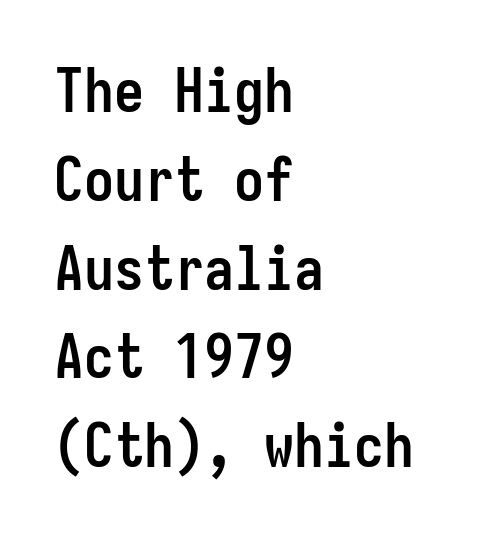
{"serif": "no", "italic": "no", "bold": "yes", "weight": "semibold", "width": "condensed", "stroke_contrast": "low", "x_height": "medium", "monospaced": "yes", "underline": "no", "align": "left", "line_spacing": "normal", "line_spacing_ratio": 1.48, "letter_spacing": "normal", "letter_spacing_em": 0.0, "glyph_px": 60}
